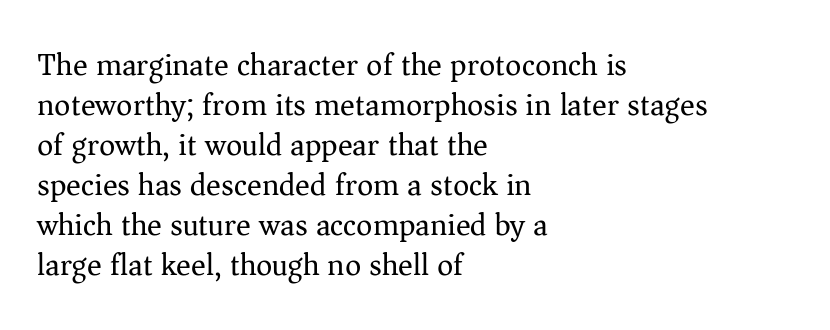
{"serif": "yes", "italic": "no", "bold": "no", "weight": "regular", "width": "normal", "stroke_contrast": "medium", "x_height": "medium", "monospaced": "no", "underline": "no", "align": "left", "line_spacing": "normal", "line_spacing_ratio": 1.29, "letter_spacing": "normal", "letter_spacing_em": 0.0, "glyph_px": 31}
